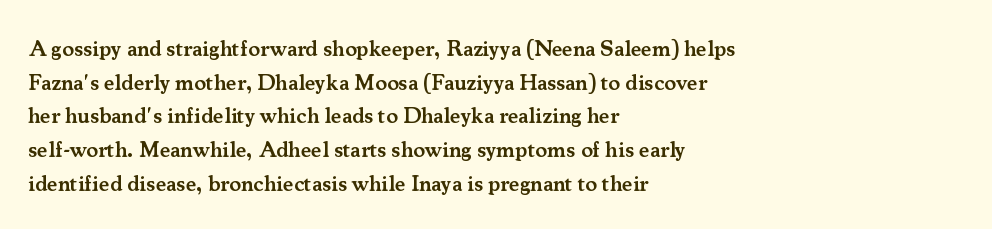
{"italic": "no", "bold": "semi", "underline": "no", "align": "left", "line_spacing": "normal", "line_spacing_ratio": 1.53, "letter_spacing": "normal", "letter_spacing_em": 0.0, "glyph_px": 22}
